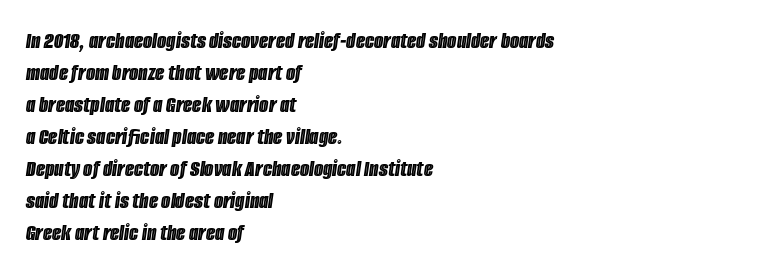
{"italic": "yes", "lean": "right", "slant_degrees": 8, "underline": "no", "align": "left", "line_spacing": "normal", "line_spacing_ratio": 1.33, "letter_spacing": "normal", "letter_spacing_em": 0.0, "glyph_px": 24}
